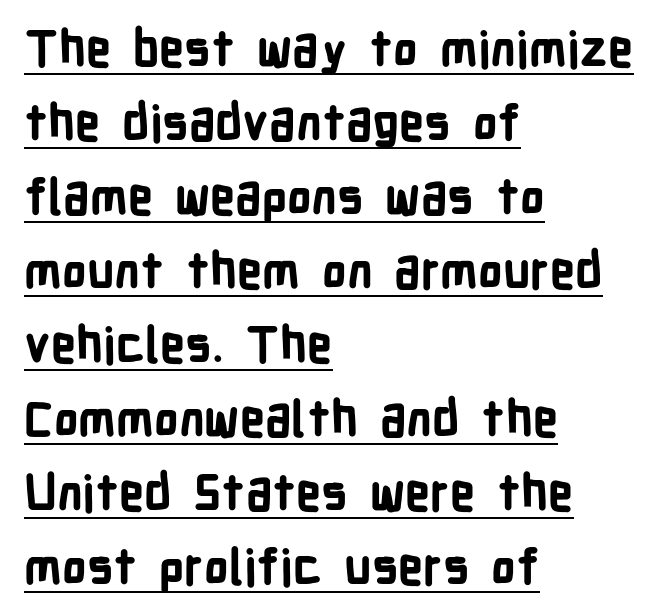
The image shows 49 px bold, condensed sans-serif type, upright; set left-aligned, normal line spacing (1.51x), normal letter spacing, underlined; low stroke contrast and a medium x-height.
